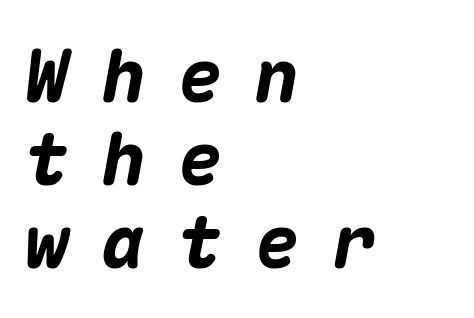
{"italic": "yes", "lean": "right", "slant_degrees": 10, "bold": "yes", "weight": "heavy", "width": "normal", "stroke_contrast": "medium", "x_height": "medium", "monospaced": "yes", "underline": "no", "align": "left", "line_spacing": "tight", "line_spacing_ratio": 1.14, "letter_spacing": "wide", "letter_spacing_em": 0.45, "glyph_px": 73}
